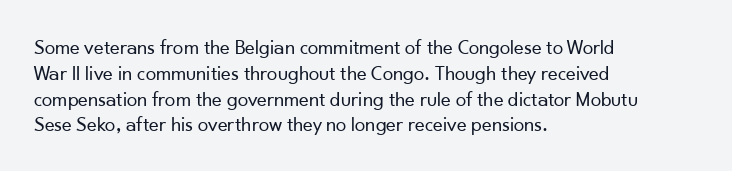
Visually the block forms a straight wall on the left and a jagged coastline on the right. This sample uses plain, unmodified letter spacing. The face looks like a standard text weight, possibly lighter. Check under the words: just untouched page. Does the lettering tilt? It doesn't — this is upright.
